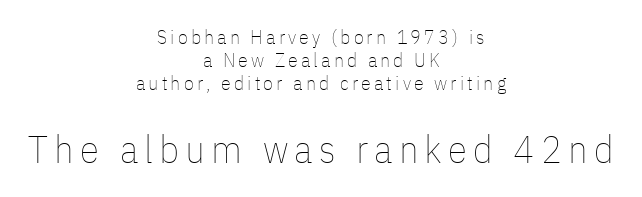
This rendering uses center alignment, leaving both contours irregular but symmetric. A quiet, ordinary-to-light weight characterises the typeface. Regarding leading, the lines here are crowded together. Clear beneath every line of the passage. The rendering enlarges the type as you move from the upper chunk to the lower.
